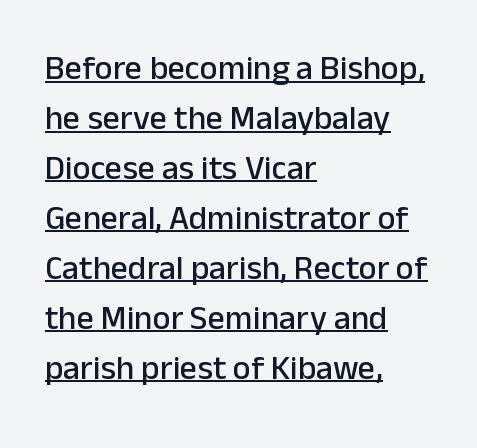
{"serif": "no", "italic": "no", "width": "normal", "stroke_contrast": "low", "x_height": "medium", "monospaced": "no", "underline": "yes", "align": "left", "line_spacing": "normal", "line_spacing_ratio": 1.47, "letter_spacing": "normal", "letter_spacing_em": 0.0, "glyph_px": 34}
